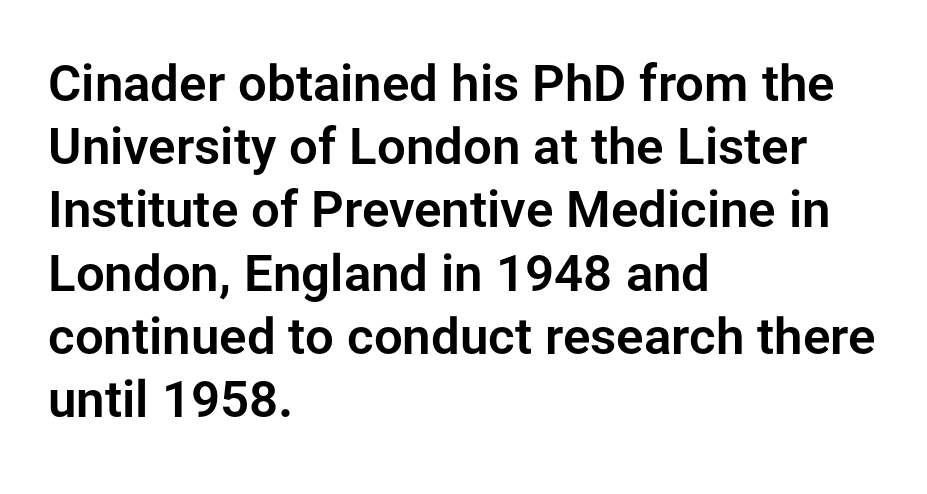
Q: Is the text italic (slanted)? A: No, it is upright.
Q: Is the typeface a serif or a sans-serif typeface? A: Sans-serif.
Q: Is the text underlined? A: No.
Q: How is the paragraph aligned? A: Left-aligned.
Q: Is the spacing between letters normal or unusually wide? A: Normal.
Q: Width (condensed, normal, or wide)? A: Normal.
Q: Stroke contrast? A: Low.
Q: x-height? A: Medium.
Q: Monospaced? A: No.
